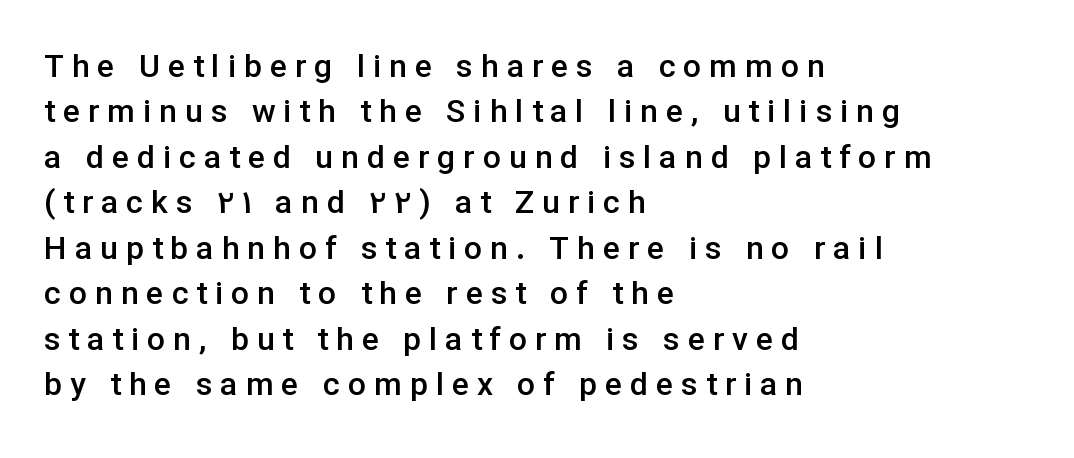
The image shows 32 px semibold sans-serif type, upright; set left-aligned, normal line spacing (1.42x), unusually wide letter spacing (+0.25 em), not underlined; low stroke contrast and a medium x-height.
